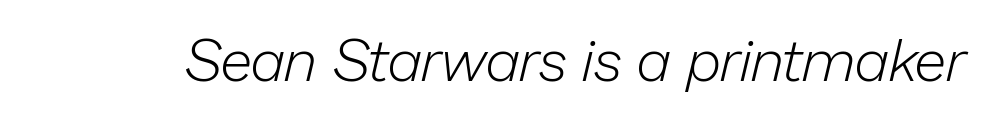
{"italic": "yes", "lean": "right", "slant_degrees": 13, "bold": "no", "weight": "light", "width": "normal", "stroke_contrast": "low", "x_height": "medium", "monospaced": "no", "underline": "no", "letter_spacing": "normal", "letter_spacing_em": 0.0, "glyph_px": 59}
